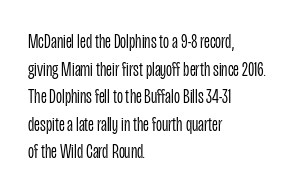
{"italic": "no", "bold": "no", "underline": "no", "align": "left", "line_spacing": "normal", "line_spacing_ratio": 1.31, "letter_spacing": "normal", "letter_spacing_em": 0.0, "glyph_px": 21}
